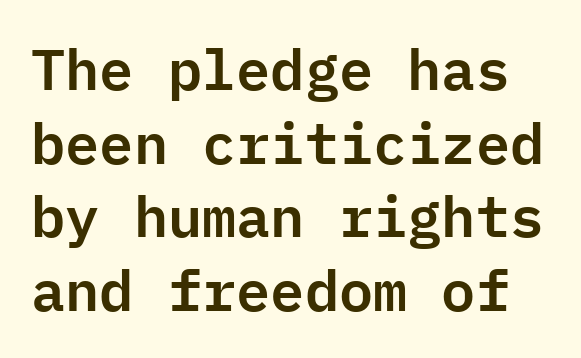
{"serif": "no", "italic": "no", "width": "normal", "stroke_contrast": "low", "x_height": "medium", "monospaced": "yes", "underline": "no", "line_spacing": "normal", "line_spacing_ratio": 1.29, "letter_spacing": "normal", "letter_spacing_em": 0.0, "glyph_px": 57}
